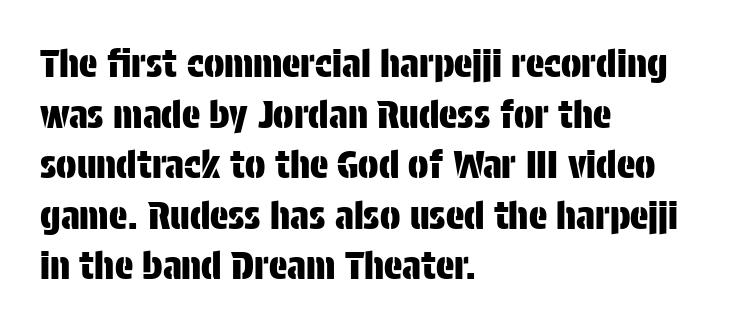
{"serif": "no", "italic": "no", "width": "condensed", "stroke_contrast": "low", "x_height": "large", "monospaced": "no", "underline": "no", "align": "left", "line_spacing": "normal", "line_spacing_ratio": 1.33, "letter_spacing": "normal", "letter_spacing_em": 0.0, "glyph_px": 38}
